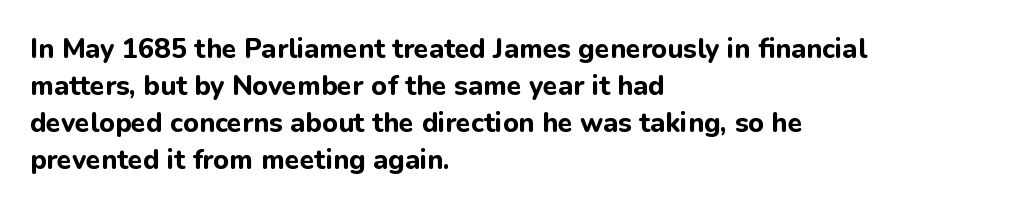
Every character sits straight up, as roman type does. Words appear dense and cohesive because spacing is normal. On the weight axis this lands at bold, roughly 700. In terms of leading, this rendering sits right in the middle.
